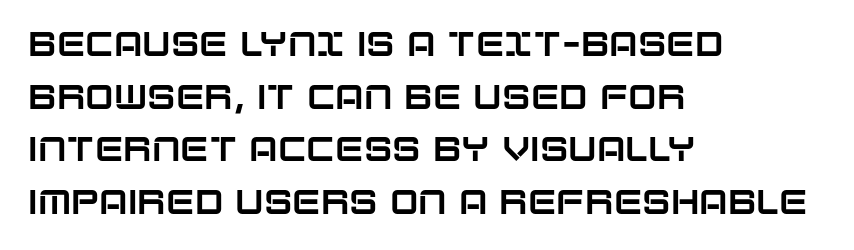
{"serif": "no", "italic": "no", "width": "normal", "stroke_contrast": "low", "x_height": "large", "monospaced": "no", "underline": "no", "align": "left", "line_spacing": "normal", "line_spacing_ratio": 1.55, "letter_spacing": "normal", "letter_spacing_em": 0.0, "glyph_px": 34}
